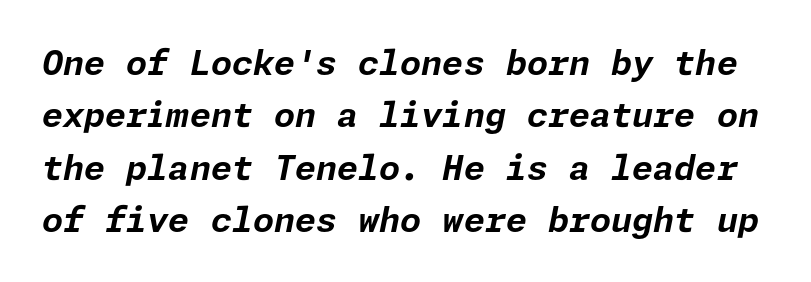
Q: Is the text bold? A: Yes.
Q: Is the text italic (slanted)? A: Yes, it leans right by about 11 degrees.
Q: Is the text underlined? A: No.
Q: Is the spacing between letters normal or unusually wide? A: Normal.
Q: Is the spacing between lines tight, normal or loose? A: Normal.
Q: Width (condensed, normal, or wide)? A: Normal.
Q: Stroke contrast? A: Low.
Q: x-height? A: Medium.
